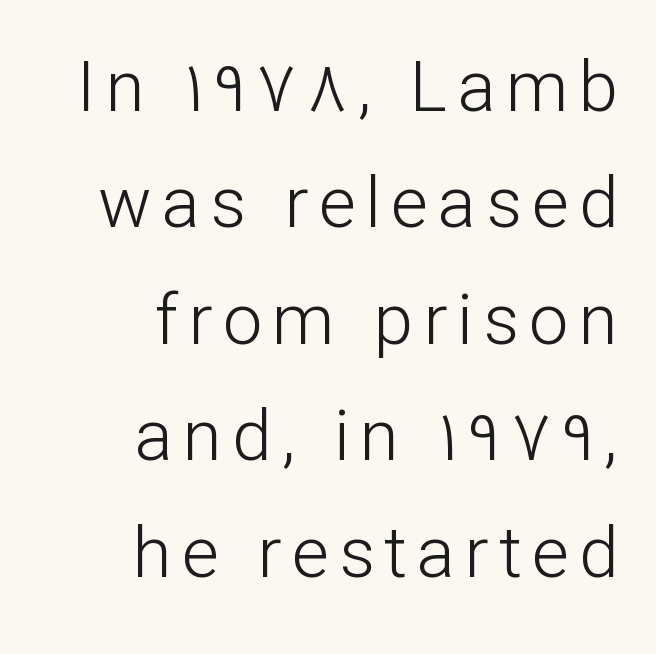
The area under the type is left untouched. Here the designer chose a conventional face with non-uniform glyph widths. Layout note: lines flush right. Check where the strokes stop: nothing finishes them off — pure sans.
